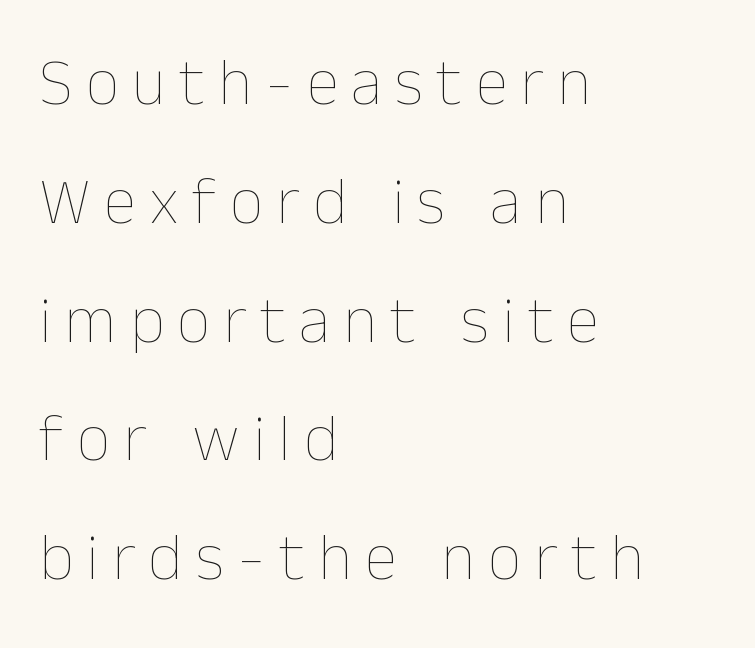
The image shows 66 px thin type, upright; set left-aligned, line spacing 1.8x, unusually wide letter spacing (+0.2 em), not underlined; low stroke contrast and a medium x-height.
